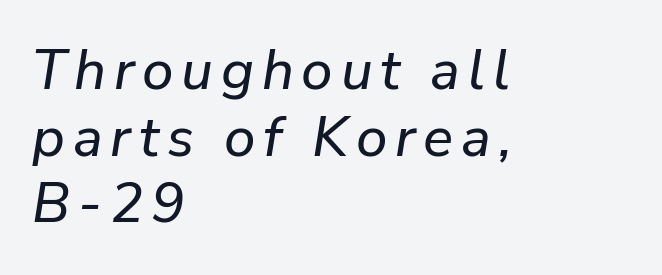
Yep, that's italic — everything's leaning. Think of a printed novel: that variable character pitch is what you see here. The string is rendered with underlining switched off. This sample is left-justified, so line endings fall wherever the words run out.
